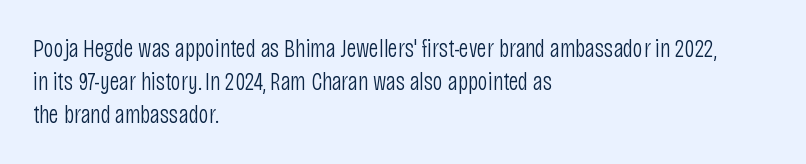
Q: Is the text bold? A: No.
Q: Is the text italic (slanted)? A: No, it is upright.
Q: Is the text underlined? A: No.
Q: How is the paragraph aligned? A: Left-aligned.
Q: Is the spacing between letters normal or unusually wide? A: Normal.
Q: Is the spacing between lines tight, normal or loose? A: Normal.
